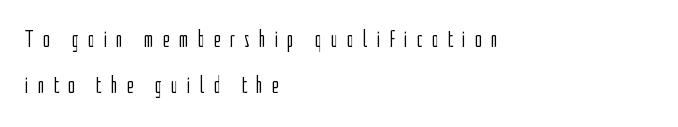
The paragraph has a hard left edge and a soft right edge. The lettering holds an erect, upright posture throughout. Descenders hang freely into open space. Spacing between characters has been opened up far beyond the box default. Summary of weight: not heavy and not bold. These lines stand farther apart than default settings would place them.
